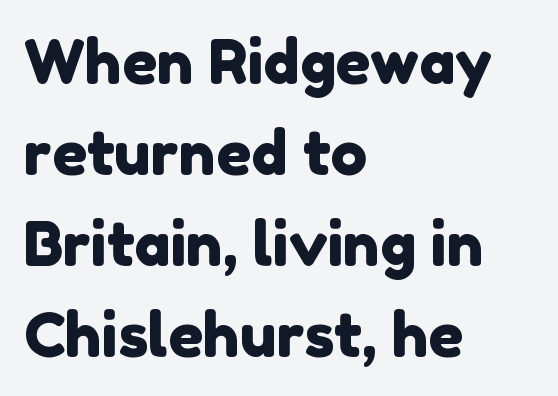
Q: Is the typeface a serif or a sans-serif typeface? A: Sans-serif.
Q: Is the text underlined? A: No.
Q: How is the paragraph aligned? A: Left-aligned.
Q: Is the spacing between letters normal or unusually wide? A: Normal.
Q: Is the spacing between lines tight, normal or loose? A: Normal.
Q: Width (condensed, normal, or wide)? A: Normal.
Q: Stroke contrast? A: Low.
Q: x-height? A: Medium.
Q: Monospaced? A: No.
